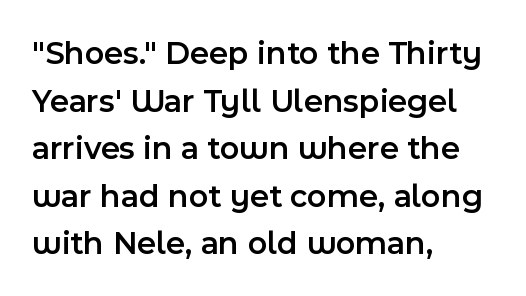
The image shows 33 px semibold sans-serif type, upright; set left-aligned, normal line spacing (1.44x), normal letter spacing, not underlined; a medium x-height.
